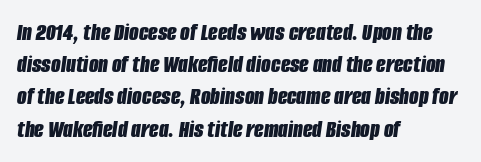
Q: Is the text bold? A: Yes.
Q: Is the text italic (slanted)? A: Yes, it leans right by about 8 degrees.
Q: Is the text underlined? A: No.
Q: How is the paragraph aligned? A: Left-aligned.
Q: Is the spacing between letters normal or unusually wide? A: Normal.
Q: Is the spacing between lines tight, normal or loose? A: Normal.
